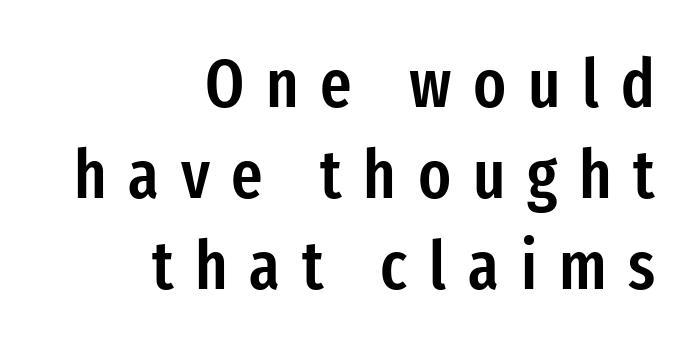
The image shows 68 px semibold, condensed sans-serif type, upright; set right-aligned, normal line spacing (1.34x), unusually wide letter spacing (+0.32 em), not underlined; low stroke contrast and a medium x-height.
